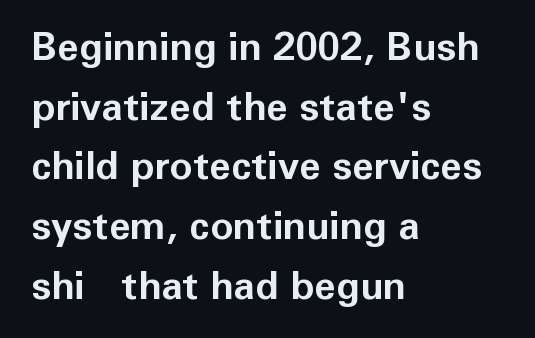
The image shows 39 px bold sans-serif type, upright; set left-aligned, normal line spacing (1.53x), normal letter spacing, not underlined; low stroke contrast and a medium x-height.
